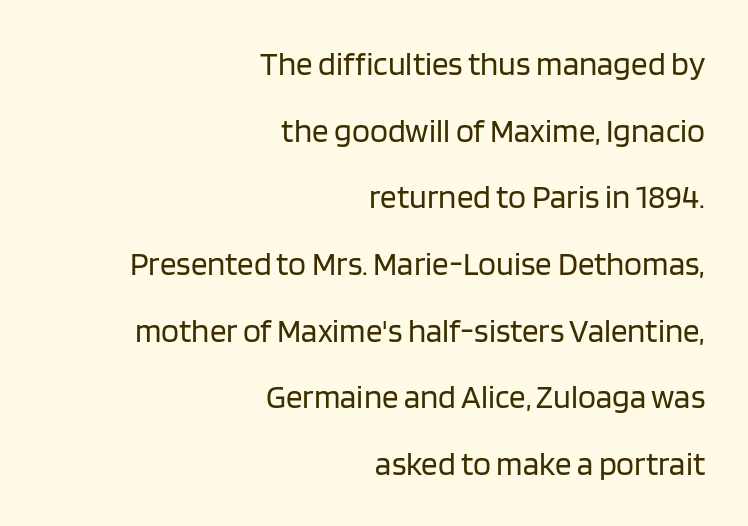
{"serif": "no", "italic": "no", "bold": "no", "weight": "regular", "width": "normal", "stroke_contrast": "low", "x_height": "large", "monospaced": "no", "underline": "no", "align": "right", "line_spacing": "loose", "line_spacing_ratio": 2.02, "letter_spacing": "normal", "letter_spacing_em": 0.0, "glyph_px": 33}
